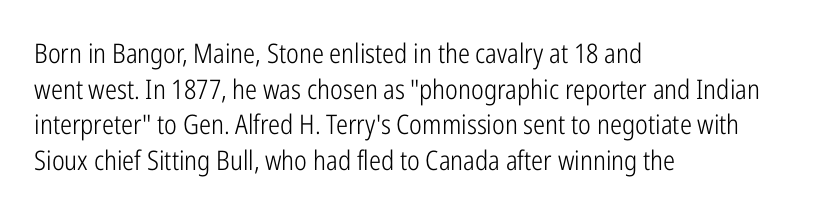
{"italic": "no", "bold": "no", "underline": "no", "align": "left", "line_spacing": "normal", "line_spacing_ratio": 1.32, "letter_spacing": "normal", "letter_spacing_em": 0.0, "glyph_px": 27}
